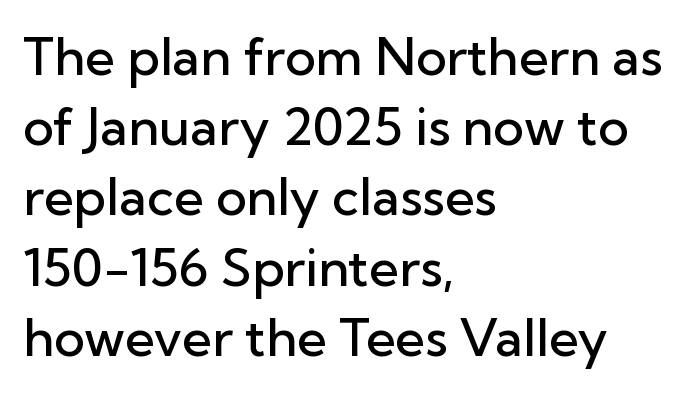
{"serif": "no", "italic": "no", "bold": "semi", "weight": "semibold", "width": "normal", "stroke_contrast": "low", "x_height": "medium", "monospaced": "no", "underline": "no", "align": "left", "line_spacing": "normal", "line_spacing_ratio": 1.35, "letter_spacing": "normal", "letter_spacing_em": 0.0, "glyph_px": 52}
